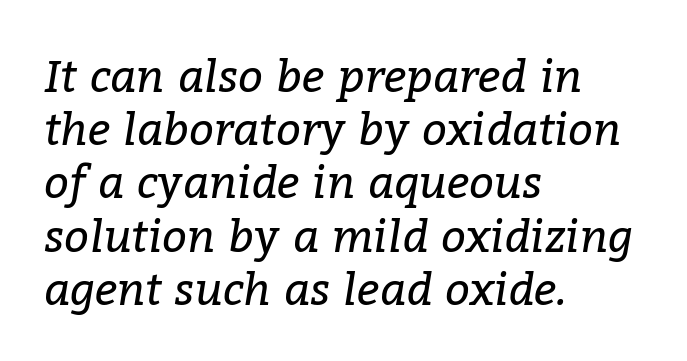
The image shows 44 px regular-weight serif type, italic (leaning right); set left-aligned, line spacing 1.21x, normal letter spacing, not underlined; low stroke contrast and a medium x-height.
